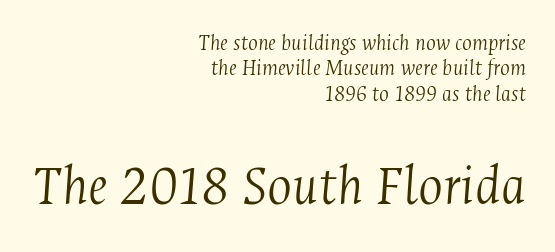
This sample uses an oblique cut, with every glyph tilted off the vertical. Visually the block forms a straight wall on the right and a jagged coastline on the left. Lines of text with bare space underneath. This sample has the flowing, uneven cadence of proportional lettering. Tracking value appears to be zero — textbook default spacing. The strokes carry an ordinary text weight at most.
